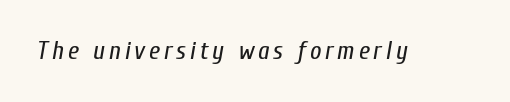
Q: Is the text bold? A: No.
Q: Is the text italic (slanted)? A: Yes, it leans right by about 10 degrees.
Q: Is the text underlined? A: No.
